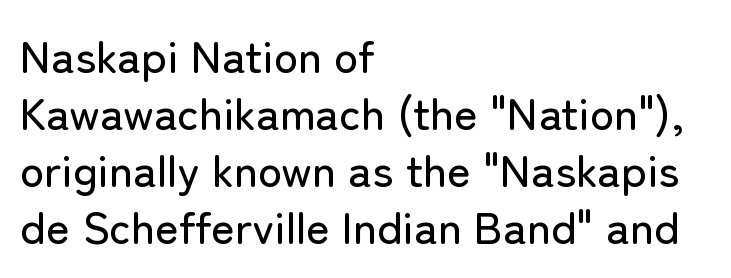
The image shows 45 px sans-serif type, upright; set left-aligned, normal line spacing (1.27x), normal letter spacing, not underlined; low stroke contrast and a medium x-height.
